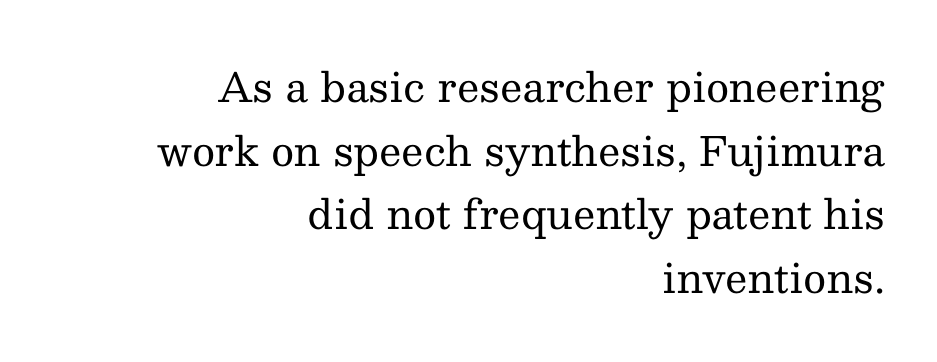
The image shows 40 px regular-weight serif type, upright; set right-aligned, normal line spacing (1.59x), normal letter spacing, not underlined; medium stroke contrast and a medium x-height.
